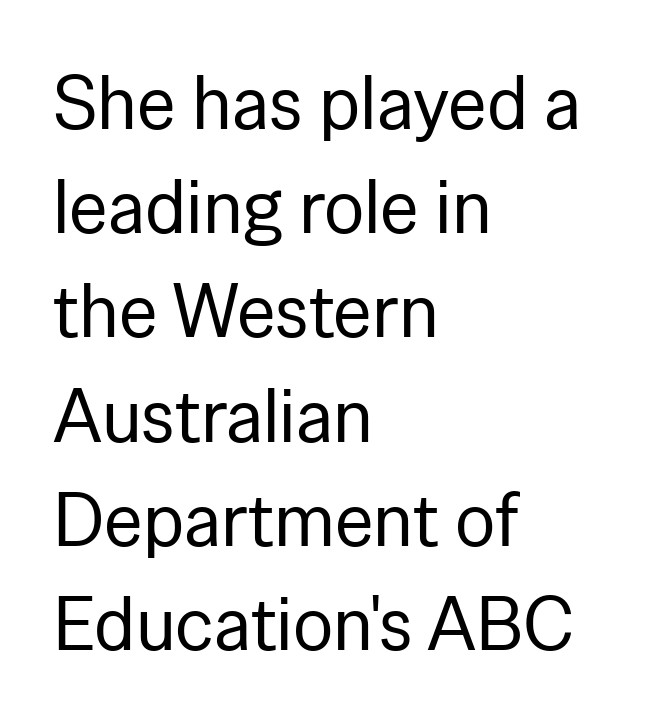
Regarding serifs, this sample does without them. The words here are not underlined. Rows of type keep a routine distance in the vertical direction. These lines were composed using upright roman letters.
